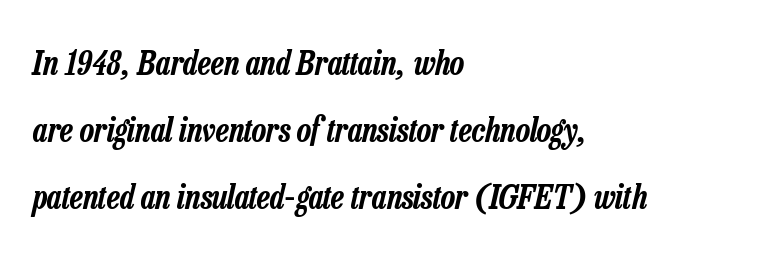
Q: Is the text italic (slanted)? A: Yes, it leans right by about 13 degrees.
Q: Is the text underlined? A: No.
Q: How is the paragraph aligned? A: Left-aligned.
Q: Is the spacing between letters normal or unusually wide? A: Normal.
Q: Is the spacing between lines tight, normal or loose? A: Loose.
Q: Width (condensed, normal, or wide)? A: Condensed.
Q: Stroke contrast? A: Low.
Q: x-height? A: Medium.
Q: Monospaced? A: No.
